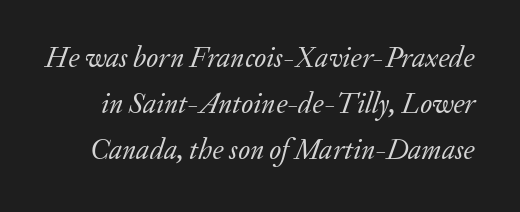
Q: Is the text bold? A: No.
Q: Is the text italic (slanted)? A: Yes, it leans right by about 20 degrees.
Q: Is the typeface a serif or a sans-serif typeface? A: Serif.
Q: Is the text underlined? A: No.
Q: Is the spacing between letters normal or unusually wide? A: Normal.
Q: Is the spacing between lines tight, normal or loose? A: Normal.
Q: Width (condensed, normal, or wide)? A: Normal.
Q: Stroke contrast? A: Low.
Q: x-height? A: Small.
Q: Monospaced? A: No.
